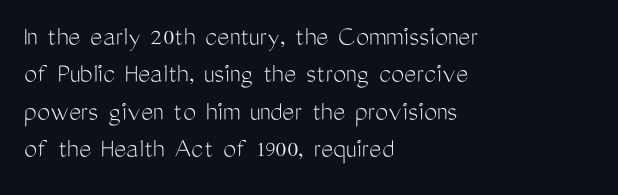
Q: Is the text bold? A: No.
Q: Is the text italic (slanted)? A: No, it is upright.
Q: Is the typeface a serif or a sans-serif typeface? A: Sans-serif.
Q: Is the text underlined? A: No.
Q: How is the paragraph aligned? A: Left-aligned.
Q: Is the spacing between letters normal or unusually wide? A: Normal.
Q: Is the spacing between lines tight, normal or loose? A: Normal.
Q: Width (condensed, normal, or wide)? A: Condensed.
Q: Stroke contrast? A: Medium.
Q: x-height? A: Medium.
Q: Monospaced? A: No.
